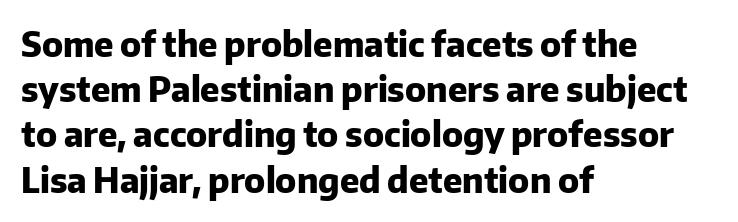
{"serif": "no", "italic": "no", "bold": "yes", "weight": "heavy", "width": "normal", "stroke_contrast": "low", "x_height": "medium", "monospaced": "no", "underline": "no", "align": "left", "line_spacing": "normal", "line_spacing_ratio": 1.33, "letter_spacing": "normal", "letter_spacing_em": 0.0, "glyph_px": 34}
